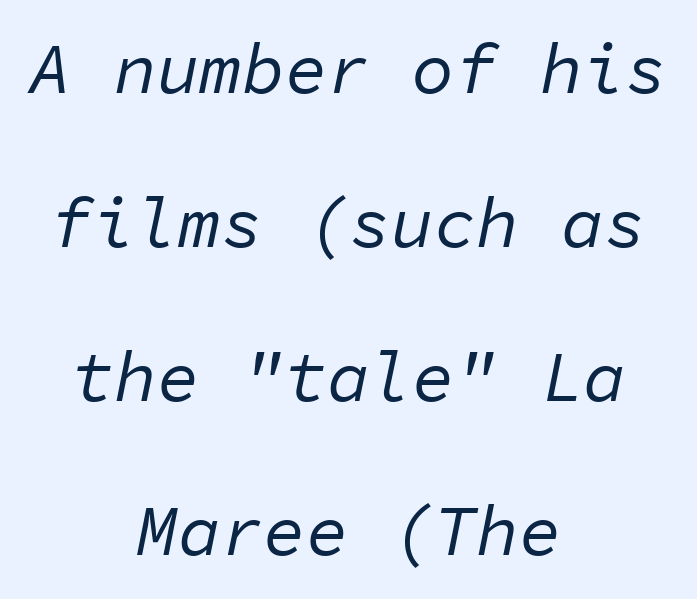
The image shows 71 px regular-weight type, italic (leaning right), monospaced; set centered, loose line spacing (2.17x), normal letter spacing, not underlined; low stroke contrast and a medium x-height.
